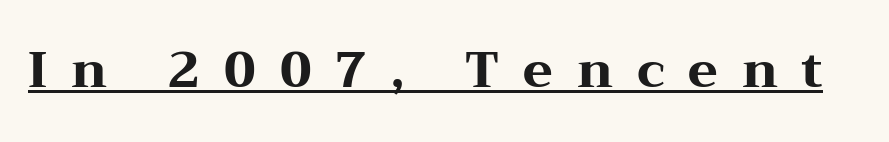
The image shows 49 px heavy, wide serif type, upright; set unusually wide letter spacing (+0.49 em), underlined; medium stroke contrast and a medium x-height.
